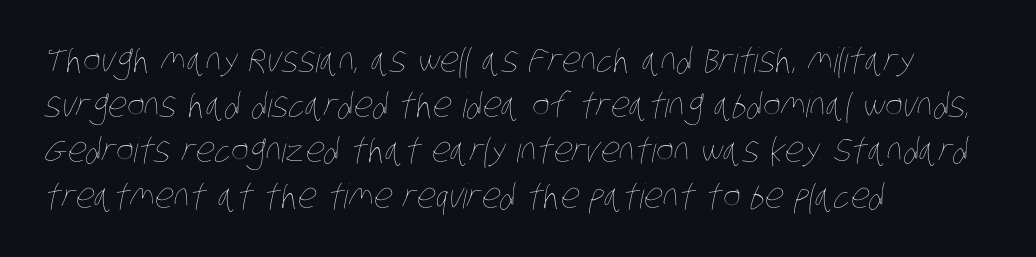
Q: Is the text bold? A: No.
Q: Is the text underlined? A: No.
Q: How is the paragraph aligned? A: Left-aligned.
Q: Is the spacing between letters normal or unusually wide? A: Normal.
Q: Is the spacing between lines tight, normal or loose? A: Normal.
Q: Width (condensed, normal, or wide)? A: Condensed.
Q: Stroke contrast? A: Low.
Q: x-height? A: Large.
Q: Monospaced? A: No.
